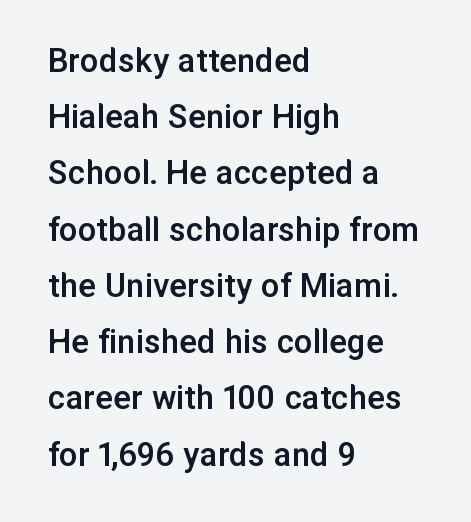
The image shows 37 px semibold sans-serif type, upright; set left-aligned, normal line spacing (1.52x), normal letter spacing, not underlined; low stroke contrast and a medium x-height.
